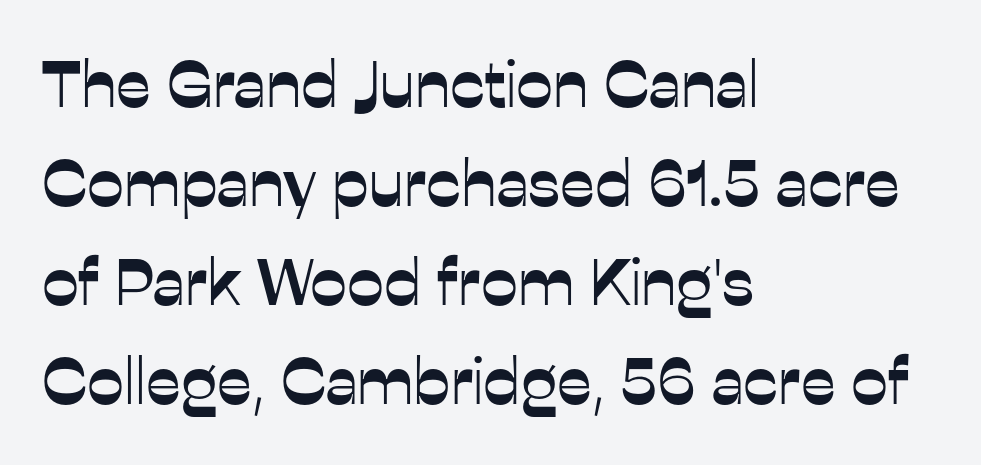
Horizontal alignment here is leftward, the default for most running prose. Whoever set this chose a conventional vertical rhythm. This sample uses an upright cut, with every glyph sitting square on the baseline. The strip under each line holds only bare page. These lines are rendered in a variable-pitch font. Serif or sans? Sans — the stroke terminals are bare.
